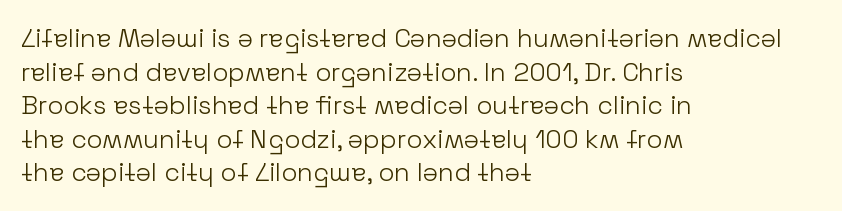
{"italic": "no", "bold": "no", "underline": "no", "align": "left", "line_spacing": "normal", "line_spacing_ratio": 1.29, "letter_spacing": "normal", "letter_spacing_em": 0.0, "glyph_px": 26}
